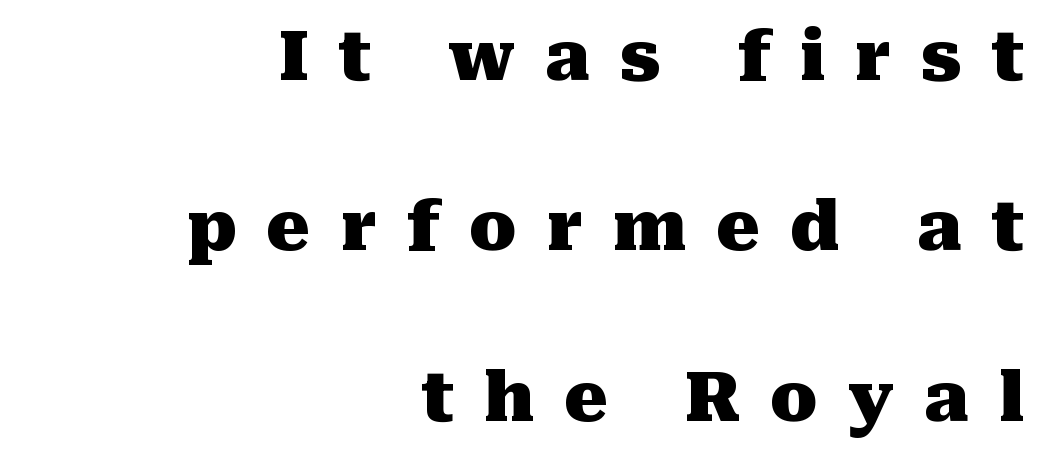
Q: Is the text bold? A: Yes.
Q: Is the text italic (slanted)? A: No, it is upright.
Q: Is the typeface a serif or a sans-serif typeface? A: Serif.
Q: Is the text underlined? A: No.
Q: How is the paragraph aligned? A: Right-aligned.
Q: Is the spacing between letters normal or unusually wide? A: Unusually wide.
Q: Is the spacing between lines tight, normal or loose? A: Loose.
Q: Width (condensed, normal, or wide)? A: Normal.
Q: Stroke contrast? A: Medium.
Q: x-height? A: Medium.
Q: Monospaced? A: No.
